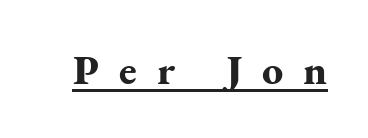
Observe the wide spacing: letters keep a clear distance from each other. Bold? Absolutely — the strokes are thick and heavy. Underlined type. Note: serifs present on the glyphs.
